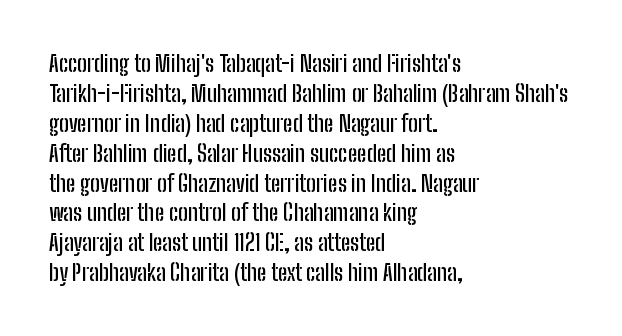
Q: Is the text italic (slanted)? A: No, it is upright.
Q: Is the text underlined? A: No.
Q: How is the paragraph aligned? A: Left-aligned.
Q: Is the spacing between letters normal or unusually wide? A: Normal.
Q: Is the spacing between lines tight, normal or loose? A: Normal.
